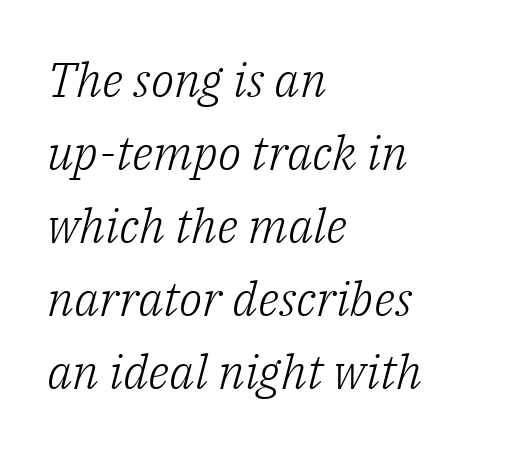
Casual observation: everything's shoved over to the left. The typography opts for an oblique posture over an upright one. The foot of each line stays bare and open. Caption: face not bold, strokes unweighted. A typesetter would label this face a serif. The rendering uses a moderate line-height, typical for paragraphs.
